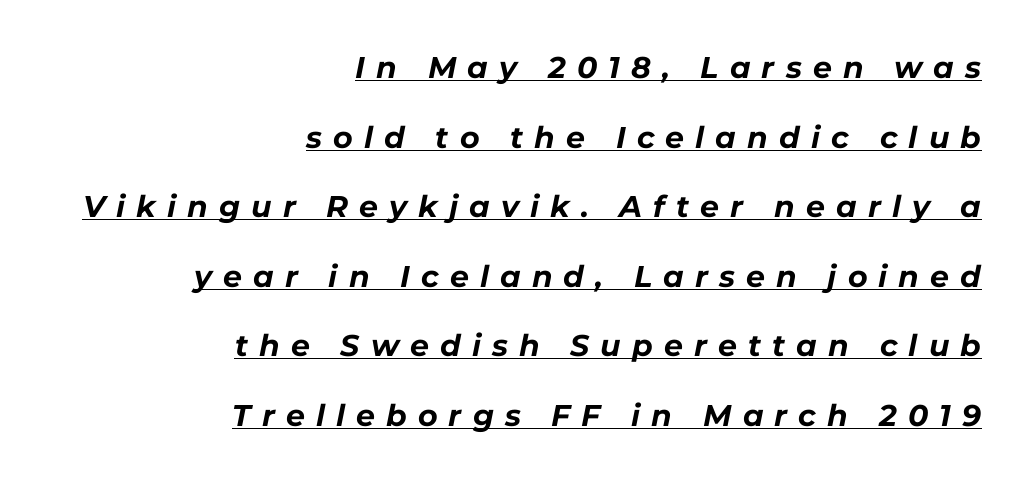
{"italic": "yes", "lean": "right", "slant_degrees": 11, "bold": "yes", "weight": "bold", "width": "normal", "stroke_contrast": "low", "x_height": "medium", "monospaced": "no", "underline": "yes", "align": "right", "line_spacing": "loose", "line_spacing_ratio": 2.32, "letter_spacing": "wide", "letter_spacing_em": 0.37, "glyph_px": 30}
